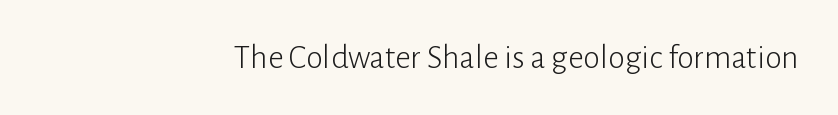
Stems here are at most as thick as an everyday book face. Ascenders rise straight up at ninety degrees. Words appear dense and cohesive because spacing is normal. Varying glyph widths throughout — classic text-font behaviour.
